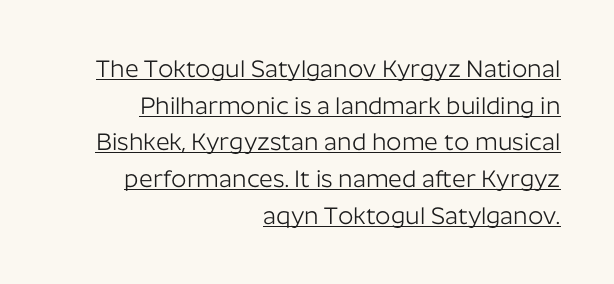
The image shows 24 px text type, upright; set right-aligned, normal line spacing (1.53x), normal letter spacing, underlined.
